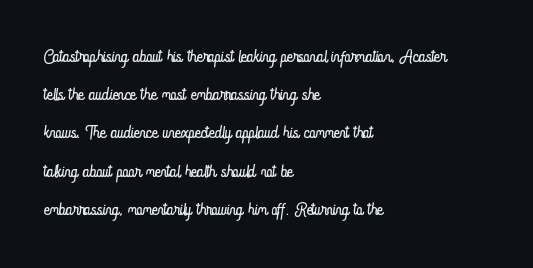
The vertical gap from one line to the next is medium. Quick note: underline off. The characters are drawn with everyday or finer stroke widths. Caption: multi-line text, flush left, ragged right.
